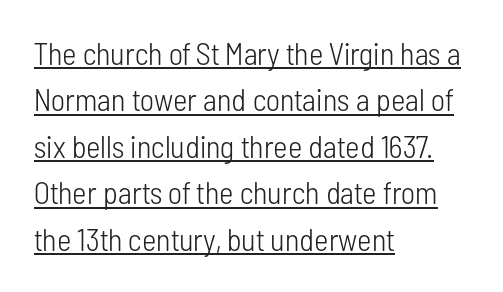
Q: Is the text bold? A: No.
Q: Is the text italic (slanted)? A: No, it is upright.
Q: Is the typeface a serif or a sans-serif typeface? A: Sans-serif.
Q: Is the text underlined? A: Yes.
Q: How is the paragraph aligned? A: Left-aligned.
Q: Is the spacing between letters normal or unusually wide? A: Normal.
Q: Is the spacing between lines tight, normal or loose? A: Normal.
Q: Width (condensed, normal, or wide)? A: Condensed.
Q: Stroke contrast? A: Low.
Q: x-height? A: Medium.
Q: Monospaced? A: No.
